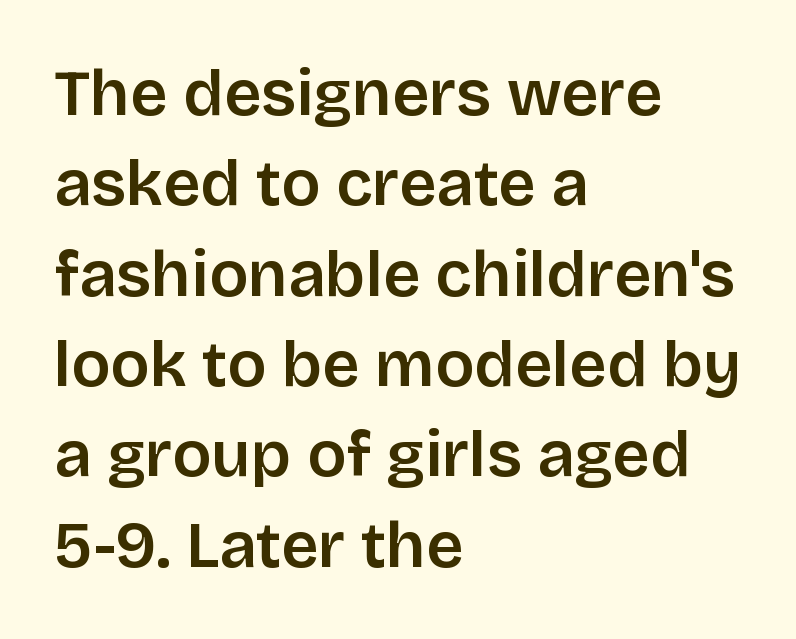
The image shows 65 px sans-serif type, upright; set left-aligned, normal line spacing (1.39x), normal letter spacing, not underlined; low stroke contrast and a large x-height.
